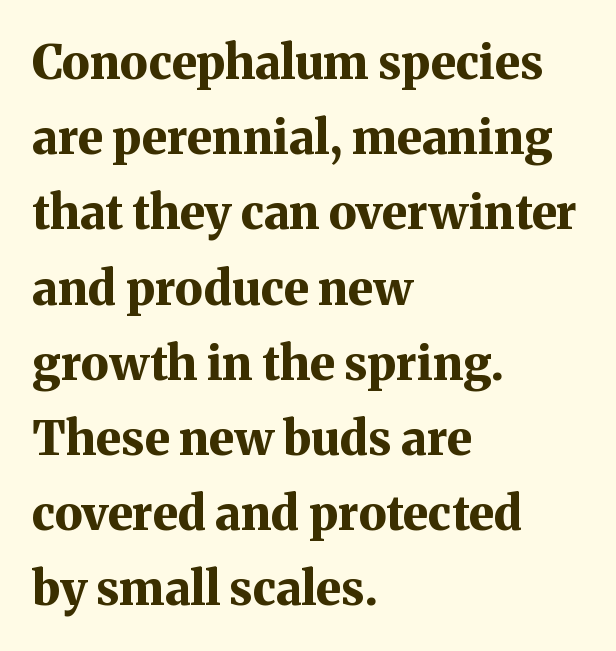
{"serif": "yes", "italic": "no", "bold": "yes", "weight": "bold", "width": "normal", "stroke_contrast": "medium", "x_height": "medium", "monospaced": "no", "underline": "no", "align": "left", "line_spacing": "normal", "line_spacing_ratio": 1.6, "letter_spacing": "normal", "letter_spacing_em": 0.0, "glyph_px": 47}
